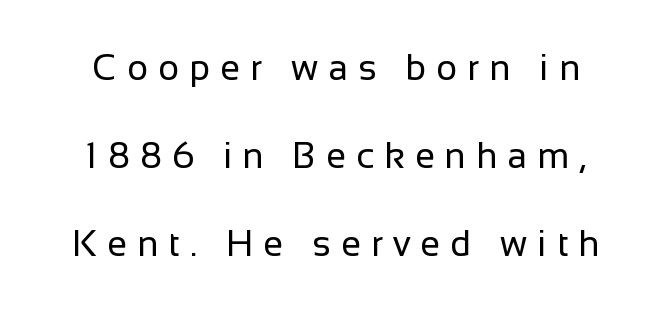
Q: Is the text bold? A: No.
Q: Is the text italic (slanted)? A: No, it is upright.
Q: Is the typeface a serif or a sans-serif typeface? A: Sans-serif.
Q: Is the text underlined? A: No.
Q: Is the spacing between letters normal or unusually wide? A: Unusually wide.
Q: Is the spacing between lines tight, normal or loose? A: Loose.
Q: Width (condensed, normal, or wide)? A: Normal.
Q: Stroke contrast? A: Low.
Q: x-height? A: Medium.
Q: Monospaced? A: No.
